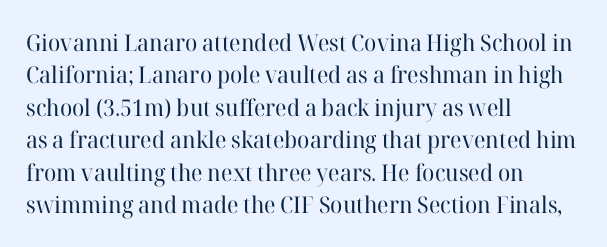
The tracking reads as untouched default to a designer's eye. Layout note: lines flush left. Students, observe: this is what conventionally led text looks like. Underline: absent.
